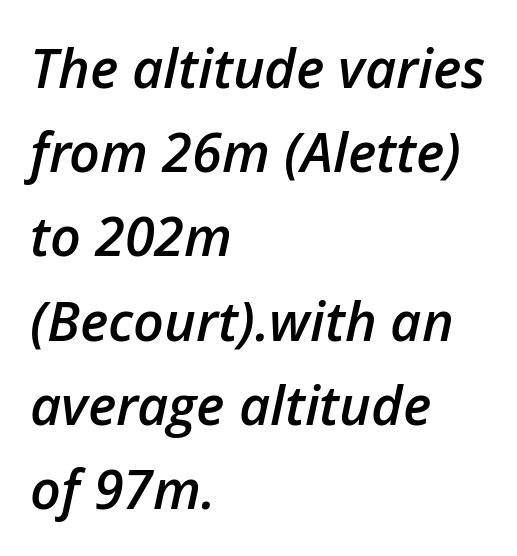
The image shows 54 px semibold type, italic (leaning right); set left-aligned, normal line spacing (1.56x), normal letter spacing, not underlined; low stroke contrast and a medium x-height.
